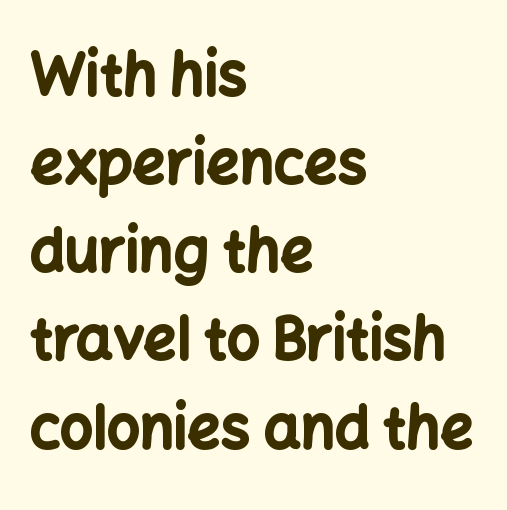
Q: Is the text bold? A: Yes.
Q: Is the text italic (slanted)? A: No, it is upright.
Q: Is the typeface a serif or a sans-serif typeface? A: Sans-serif.
Q: Is the text underlined? A: No.
Q: How is the paragraph aligned? A: Left-aligned.
Q: Is the spacing between letters normal or unusually wide? A: Normal.
Q: Is the spacing between lines tight, normal or loose? A: Normal.
Q: Width (condensed, normal, or wide)? A: Normal.
Q: Stroke contrast? A: Low.
Q: x-height? A: Medium.
Q: Monospaced? A: No.
